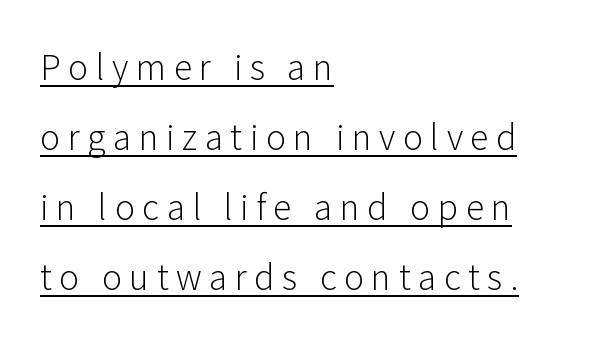
Q: Is the text bold? A: No.
Q: Is the text italic (slanted)? A: No, it is upright.
Q: Is the typeface a serif or a sans-serif typeface? A: Sans-serif.
Q: Is the text underlined? A: Yes.
Q: How is the paragraph aligned? A: Left-aligned.
Q: Is the spacing between letters normal or unusually wide? A: Unusually wide.
Q: Is the spacing between lines tight, normal or loose? A: Loose.
Q: Width (condensed, normal, or wide)? A: Normal.
Q: Stroke contrast? A: Low.
Q: x-height? A: Medium.
Q: Monospaced? A: No.
